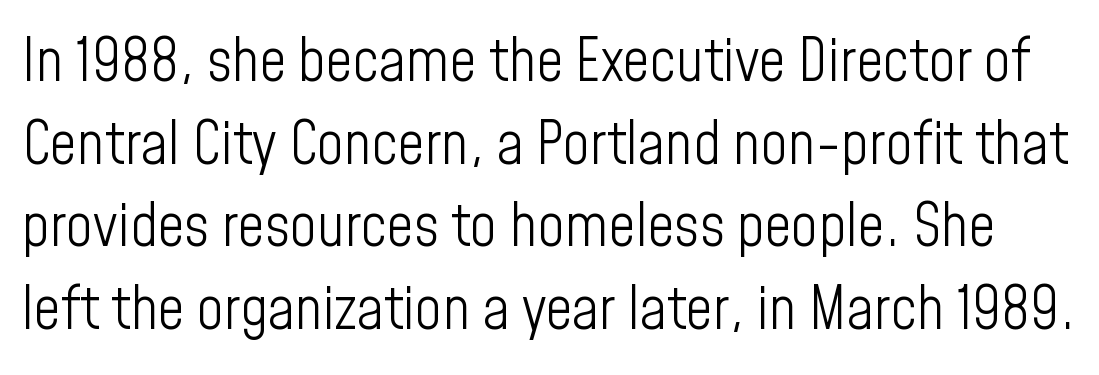
Italic? Not at all — the glyphs are vertical. Students, note that the glyphs here touch the page at normal intervals. No word sits above an underline. A light-to-regular cut is what we see here. Reading down the column, the eye jumps a familiar distance to each next line. This rendering employs a face without finishing strokes, i.e., a sans-serif.
